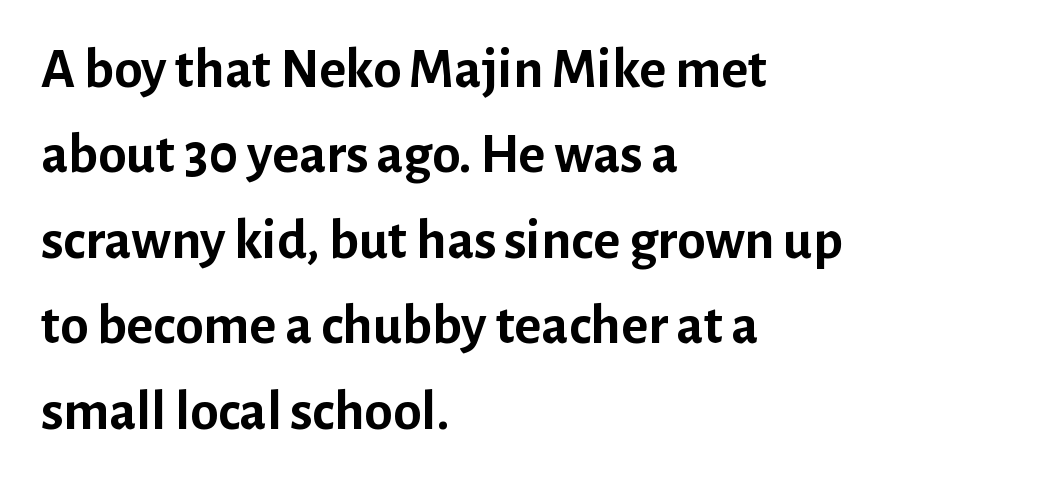
The letters carry no serifs — their stems end cleanly without finishing strokes. Bold? Absolutely — the strokes are thick and heavy. Posture: straight, roman, zero tilt. The horizontal fit of the characters is conventional and even.
